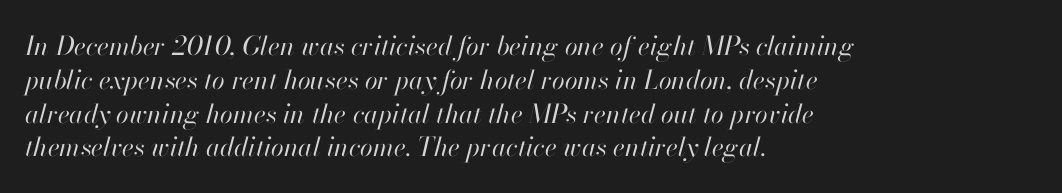
The lettering tilts uniformly, giving the passage an italic look. Check the space under the baseline: it is left empty. Quick note: interline space is typical. Nothing unusual about the tracking: characters are spaced as the font intends. The lines are quadded left.
